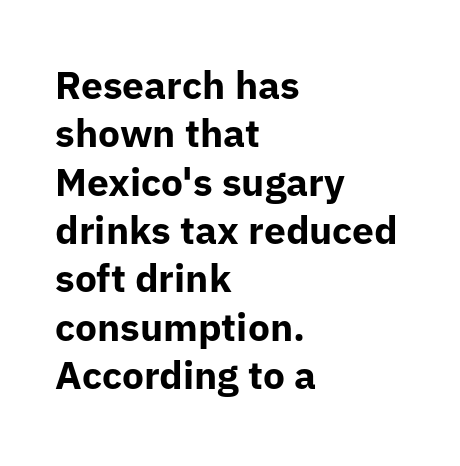
{"serif": "no", "italic": "no", "bold": "yes", "weight": "bold", "width": "normal", "stroke_contrast": "low", "x_height": "medium", "monospaced": "no", "underline": "no", "align": "left", "line_spacing_ratio": 1.24, "letter_spacing": "normal", "letter_spacing_em": 0.0, "glyph_px": 39}
